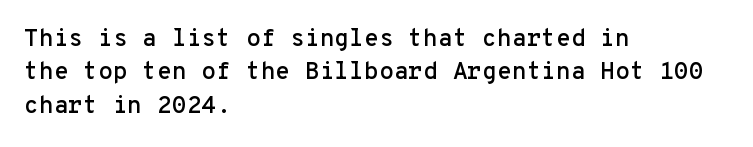
Q: Is the text italic (slanted)? A: No, it is upright.
Q: Is the text underlined? A: No.
Q: How is the paragraph aligned? A: Left-aligned.
Q: Is the spacing between letters normal or unusually wide? A: Normal.
Q: Is the spacing between lines tight, normal or loose? A: Normal.
